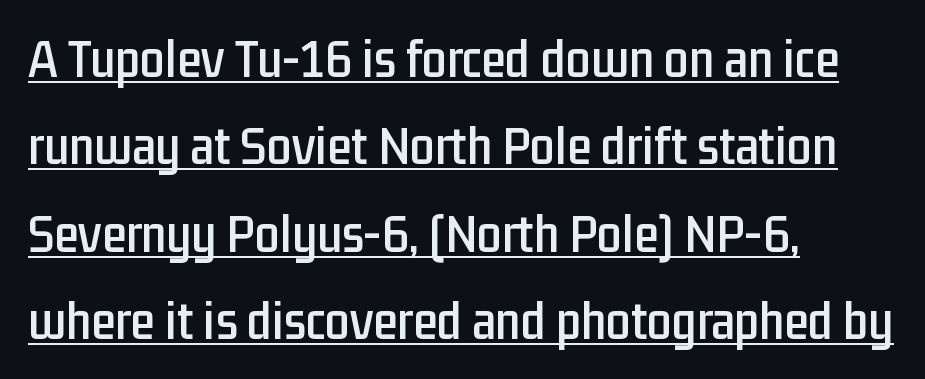
Summary of vertical rhythm: regular, with standard interline spacing. The letters stand upright; this is a roman face. There is no visible air inserted between adjacent glyphs. The passage shown is underscored from start to finish.
